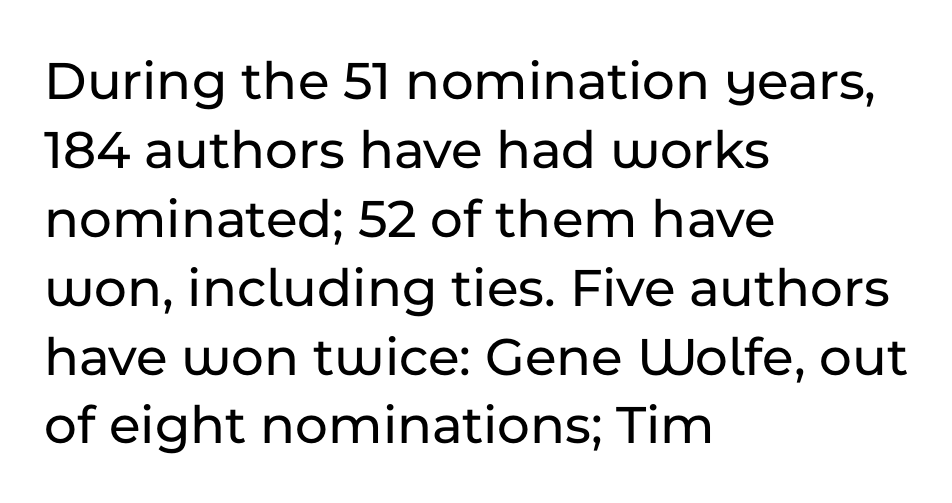
{"serif": "no", "italic": "no", "width": "normal", "stroke_contrast": "low", "x_height": "medium", "monospaced": "no", "underline": "no", "align": "left", "line_spacing_ratio": 1.23, "letter_spacing": "normal", "letter_spacing_em": 0.0, "glyph_px": 56}
